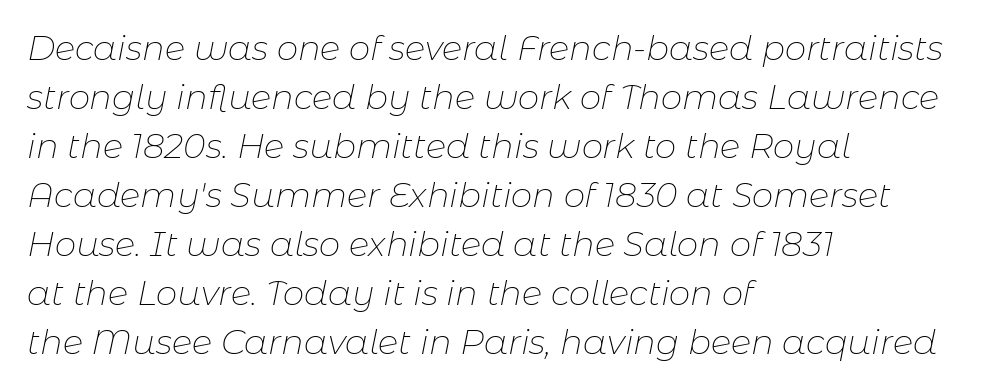
The image shows 34 px thin type, italic (leaning right); set left-aligned, normal line spacing (1.44x), normal letter spacing, not underlined; low stroke contrast and a medium x-height.
